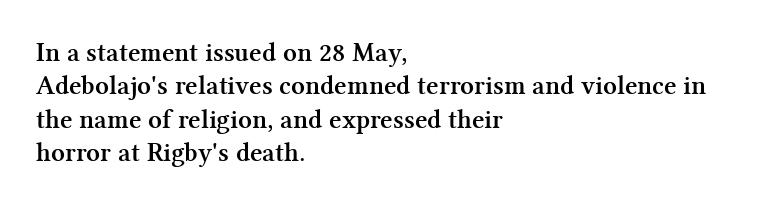
Q: Is the text bold? A: Yes.
Q: Is the text italic (slanted)? A: No, it is upright.
Q: Is the text underlined? A: No.
Q: How is the paragraph aligned? A: Left-aligned.
Q: Is the spacing between letters normal or unusually wide? A: Normal.
